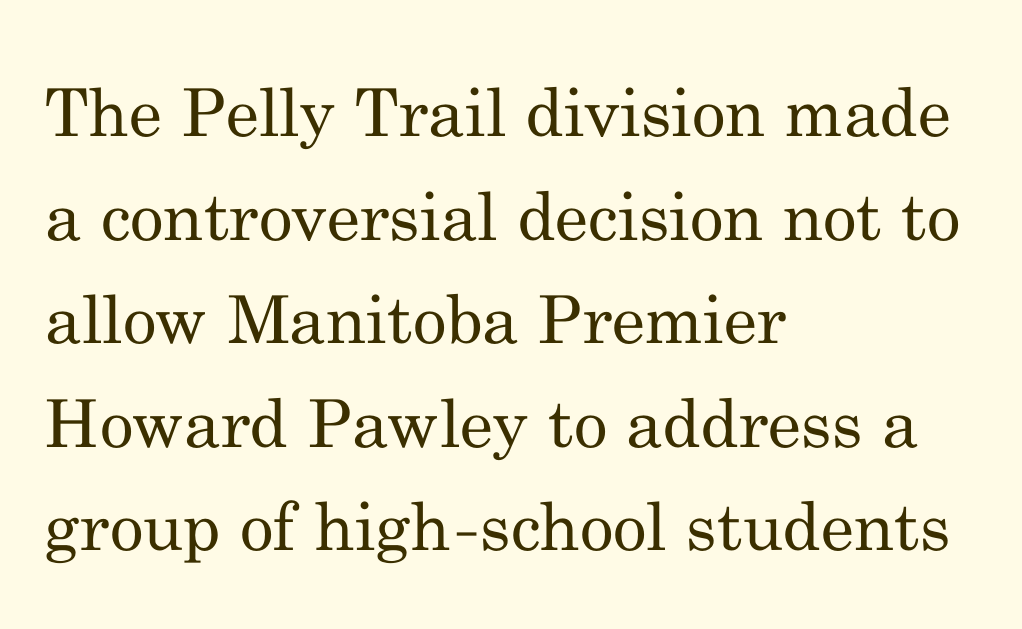
The image shows 66 px regular-weight serif type, upright; set left-aligned, normal line spacing (1.57x), normal letter spacing, not underlined; medium stroke contrast and a small x-height.
